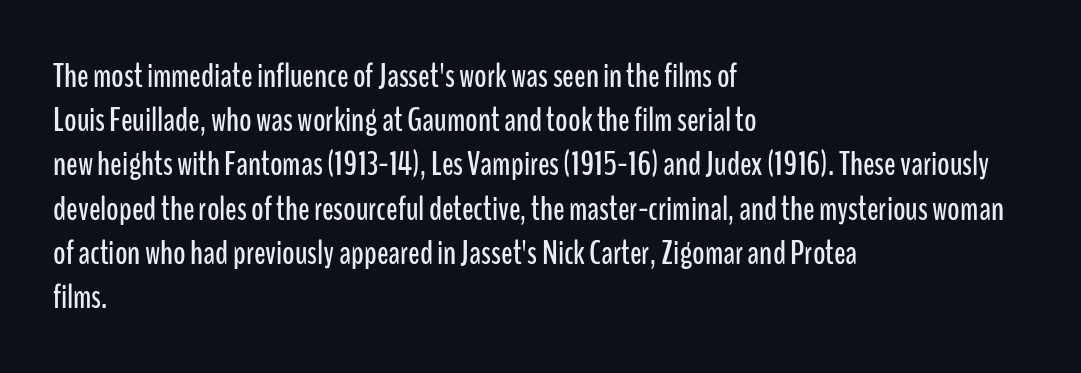
The image shows 34 px condensed sans-serif type, upright; set left-aligned, normal line spacing (1.3x), normal letter spacing, not underlined; low stroke contrast and a medium x-height.
